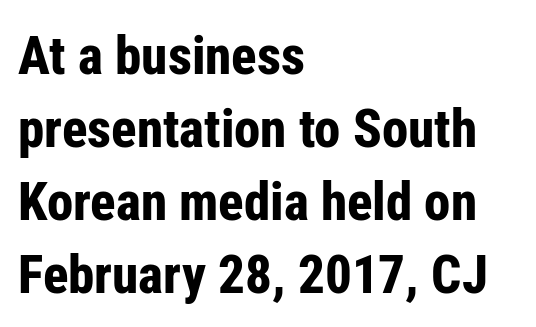
Q: Is the text bold? A: Yes.
Q: Is the text italic (slanted)? A: No, it is upright.
Q: Is the typeface a serif or a sans-serif typeface? A: Sans-serif.
Q: Is the text underlined? A: No.
Q: How is the paragraph aligned? A: Left-aligned.
Q: Is the spacing between letters normal or unusually wide? A: Normal.
Q: Is the spacing between lines tight, normal or loose? A: Normal.
Q: Width (condensed, normal, or wide)? A: Condensed.
Q: Stroke contrast? A: Low.
Q: x-height? A: Medium.
Q: Monospaced? A: No.
